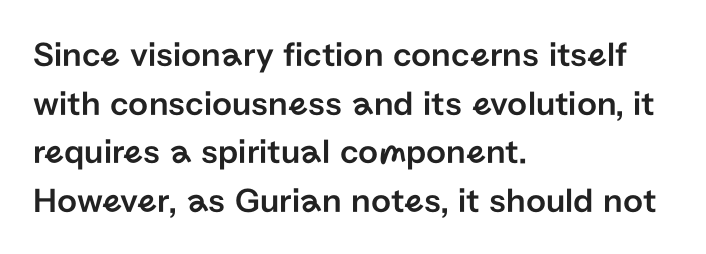
What's the leading like? Ordinary, nothing unusual. Clear beneath every line of the passage. Font category for this specimen: sans-serif. The paragraph shown leans on its left margin. Each letter keeps its own natural width here, so spacing adapts to shape. This rendering leaves character spacing at its baseline value.
